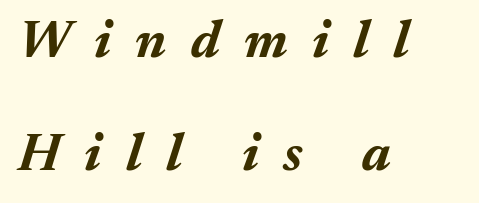
{"italic": "yes", "lean": "right", "slant_degrees": 17, "bold": "yes", "weight": "bold", "width": "normal", "stroke_contrast": "medium", "x_height": "medium", "monospaced": "no", "underline": "no", "align": "left", "line_spacing": "loose", "line_spacing_ratio": 2.13, "letter_spacing": "wide", "letter_spacing_em": 0.46, "glyph_px": 53}
